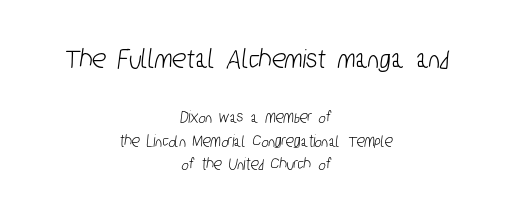
Visually the block forms a symmetrical silhouette, jagged on both flanks. The leading is moderate, giving the passage an even texture. Students, note that the glyphs here touch the page at normal intervals. Does the type have serifs? No, each stem ends abruptly. A typesetter would call this proportional, since set widths differ per character.
